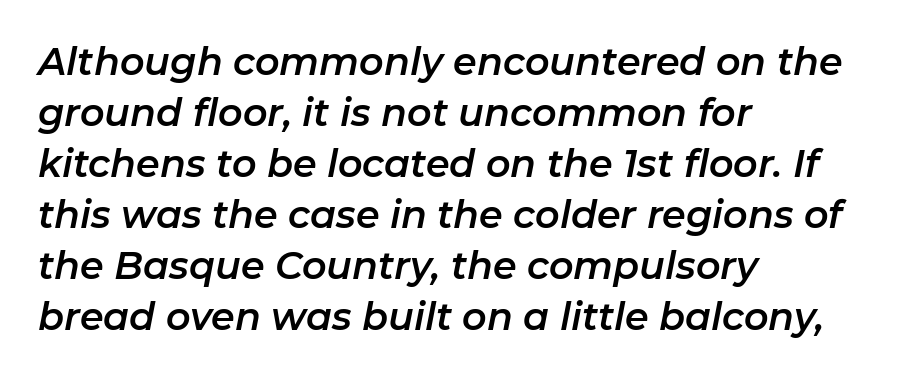
The image shows 38 px text type, italic (leaning right); set left-aligned, normal line spacing (1.34x), normal letter spacing, not underlined; low stroke contrast and a medium x-height.
